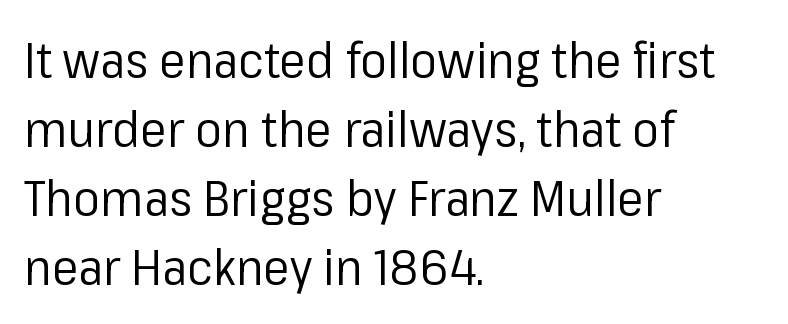
Here the glyphs are tracked normally, forming tight word shapes. These lines were composed using upright roman letters. The compositor pushed each line to the left boundary. A typesetter would call this proportional, since set widths differ per character. This is not heavy type; no bold has been used. The area under the type is left untouched.
